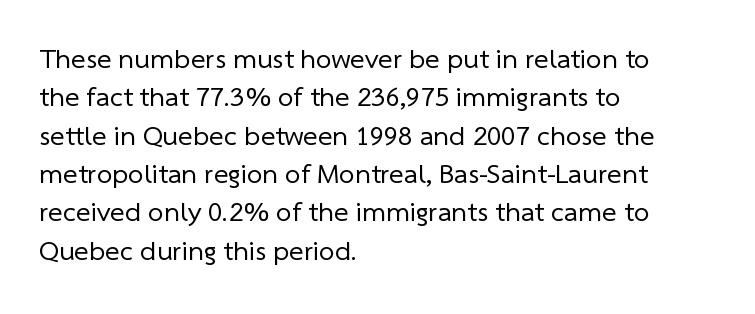
The image shows 28 px regular-weight sans-serif type; set left-aligned, normal line spacing (1.37x), normal letter spacing, not underlined; low stroke contrast and a medium x-height.
